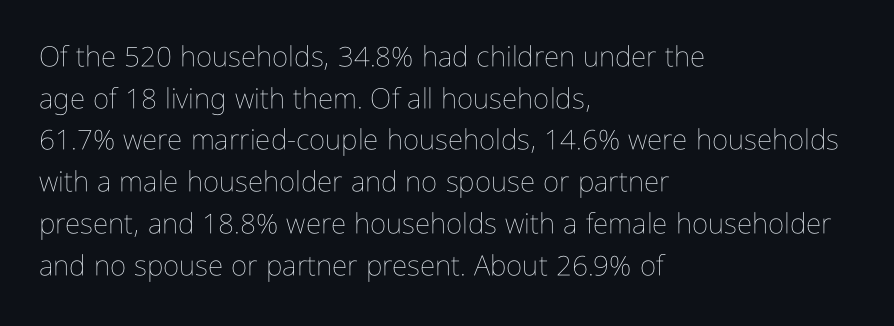
Q: Is the text bold? A: No.
Q: Is the text italic (slanted)? A: No, it is upright.
Q: Is the text underlined? A: No.
Q: How is the paragraph aligned? A: Left-aligned.
Q: Is the spacing between letters normal or unusually wide? A: Normal.
Q: Is the spacing between lines tight, normal or loose? A: Normal.
Q: Width (condensed, normal, or wide)? A: Condensed.
Q: Stroke contrast? A: Low.
Q: x-height? A: Medium.
Q: Monospaced? A: No.
